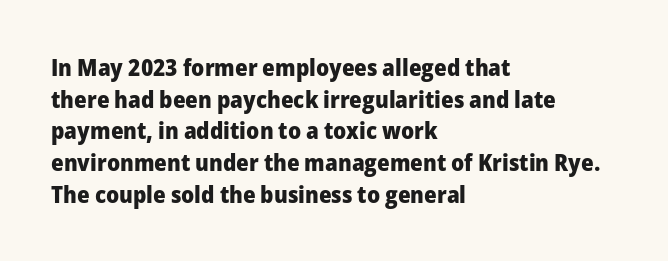
{"italic": "no", "bold": "yes", "underline": "no", "align": "left", "line_spacing": "normal", "line_spacing_ratio": 1.38, "letter_spacing": "normal", "letter_spacing_em": 0.0, "glyph_px": 23}
